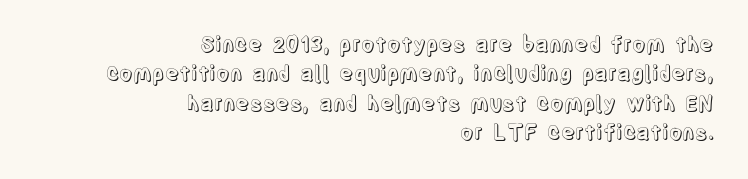
Posture: upright roman. These lines sit exactly where default settings would place them. This sample uses plain, unmodified letter spacing. The words here are not underlined. The compositor pushed each line to the right boundary.
